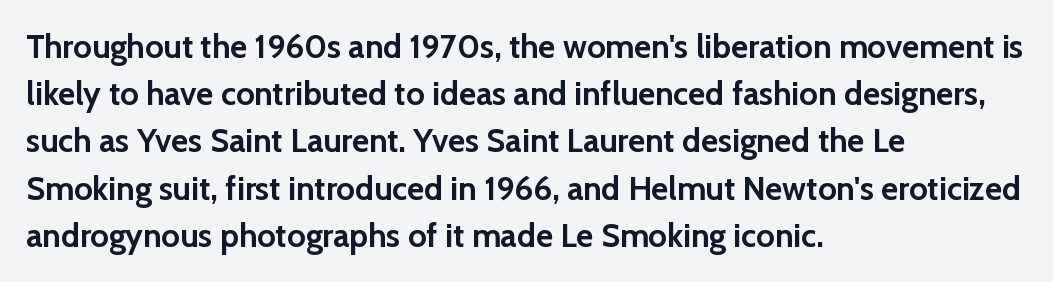
{"serif": "no", "italic": "no", "bold": "yes", "weight": "semibold", "width": "normal", "stroke_contrast": "low", "x_height": "medium", "monospaced": "no", "underline": "no", "align": "left", "line_spacing": "normal", "line_spacing_ratio": 1.43, "letter_spacing": "normal", "letter_spacing_em": 0.0, "glyph_px": 33}
